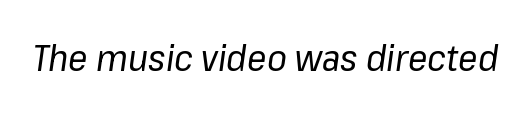
The image shows 36 px regular-weight type, italic (leaning right); set normal letter spacing, not underlined; low stroke contrast and a medium x-height.
